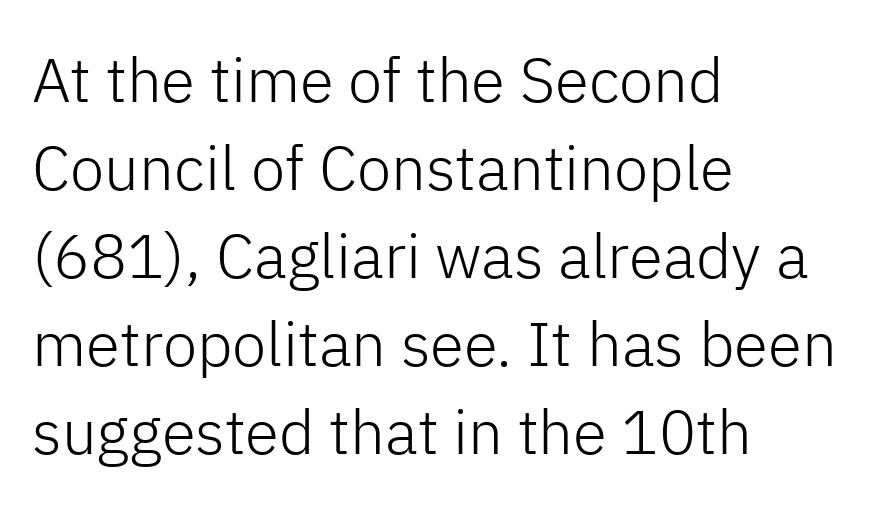
The image shows 62 px light sans-serif type, upright; set left-aligned, normal line spacing (1.42x), normal letter spacing, not underlined; low stroke contrast and a medium x-height.
